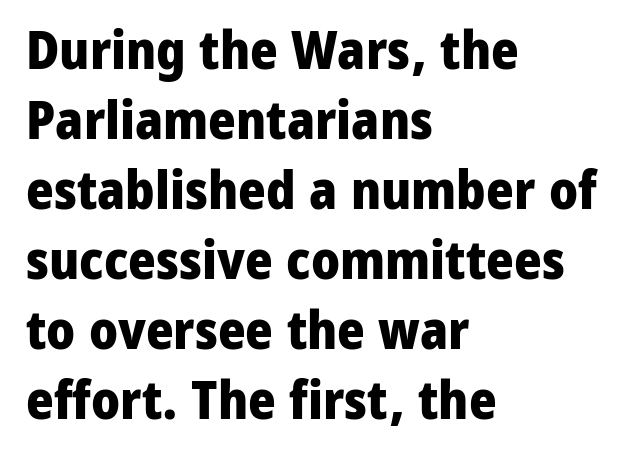
Heft: maximum for text — a bold. Do the letters lean? They stand straight. Descender tails drop into unmarked territory. A typesetter would call this proportional, since set widths differ per character.
